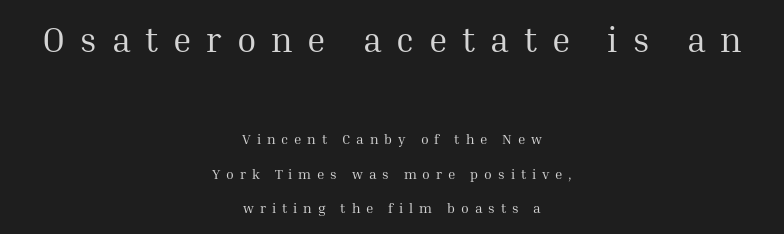
The area under the type is left untouched. Think of a printed novel: that variable character pitch is what you see here. Compare the two chunks: the upper has the greater cap height. Whoever set this chose breathing room over compactness in the vertical rhythm. Ink coverage per letter is moderate at most.
